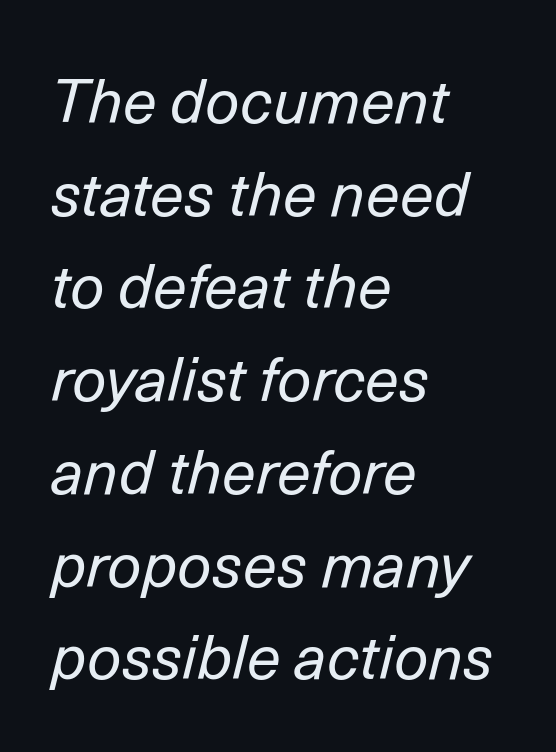
Q: Is the text bold? A: No.
Q: Is the text italic (slanted)? A: Yes, it leans right by about 14 degrees.
Q: Is the text underlined? A: No.
Q: How is the paragraph aligned? A: Left-aligned.
Q: Is the spacing between letters normal or unusually wide? A: Normal.
Q: Is the spacing between lines tight, normal or loose? A: Normal.
Q: Width (condensed, normal, or wide)? A: Normal.
Q: Stroke contrast? A: Low.
Q: x-height? A: Medium.
Q: Monospaced? A: No.
